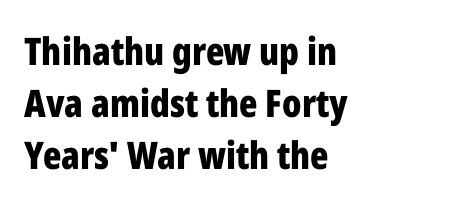
The image shows 38 px bold, condensed sans-serif type, upright; set left-aligned, normal line spacing (1.37x), normal letter spacing, not underlined; low stroke contrast and a medium x-height.
